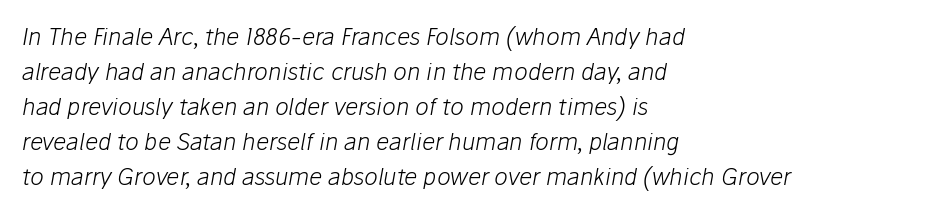
Q: Is the text bold? A: No.
Q: Is the text italic (slanted)? A: Yes, it leans right by about 10 degrees.
Q: Is the text underlined? A: No.
Q: How is the paragraph aligned? A: Left-aligned.
Q: Is the spacing between letters normal or unusually wide? A: Normal.
Q: Is the spacing between lines tight, normal or loose? A: Normal.
